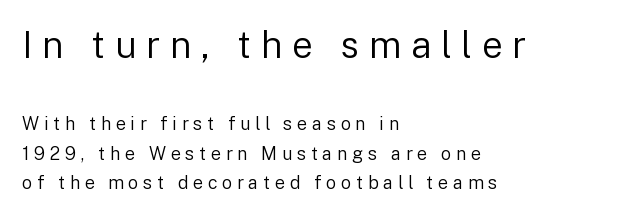
The image shows 37 px regular-weight sans-serif type, upright; set left-aligned, normal line spacing (1.64x), unusually wide letter spacing (+0.26 em), not underlined; the first (top) block is 2.06x larger; low stroke contrast and a medium x-height.
